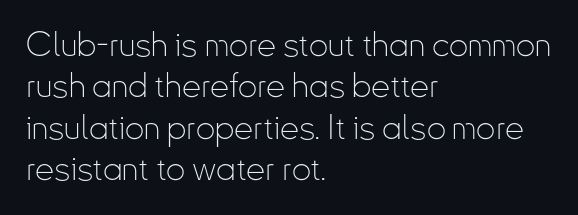
{"serif": "no", "italic": "no", "bold": "no", "weight": "thin", "width": "condensed", "stroke_contrast": "low", "x_height": "small", "monospaced": "no", "underline": "no", "align": "left", "line_spacing_ratio": 1.22, "letter_spacing": "normal", "letter_spacing_em": 0.0, "glyph_px": 34}
